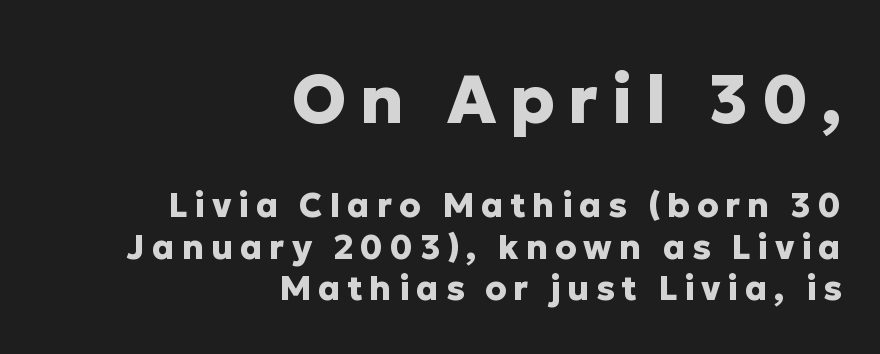
Q: Is the text bold? A: Yes.
Q: Is the text italic (slanted)? A: No, it is upright.
Q: Is the typeface a serif or a sans-serif typeface? A: Sans-serif.
Q: Is the text underlined? A: No.
Q: How is the paragraph aligned? A: Right-aligned.
Q: Is the spacing between letters normal or unusually wide? A: Unusually wide.
Q: Which block of text is set in a larger size, the first (top) or the second (bottom)? A: The first (top) one.
Q: Width (condensed, normal, or wide)? A: Normal.
Q: Stroke contrast? A: Low.
Q: x-height? A: Medium.
Q: Monospaced? A: No.
